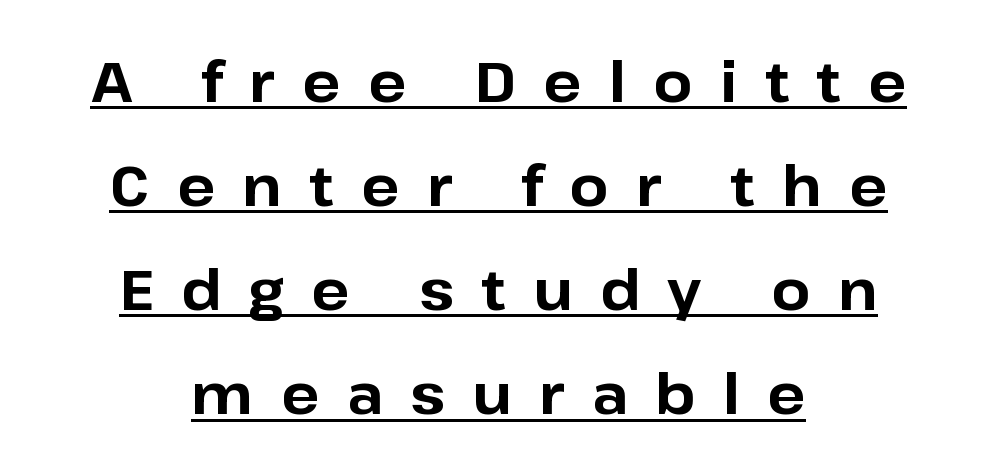
{"serif": "no", "italic": "no", "bold": "yes", "weight": "bold", "width": "normal", "stroke_contrast": "low", "x_height": "medium", "monospaced": "no", "underline": "yes", "align": "center", "line_spacing_ratio": 1.86, "letter_spacing": "wide", "letter_spacing_em": 0.49, "glyph_px": 56}
